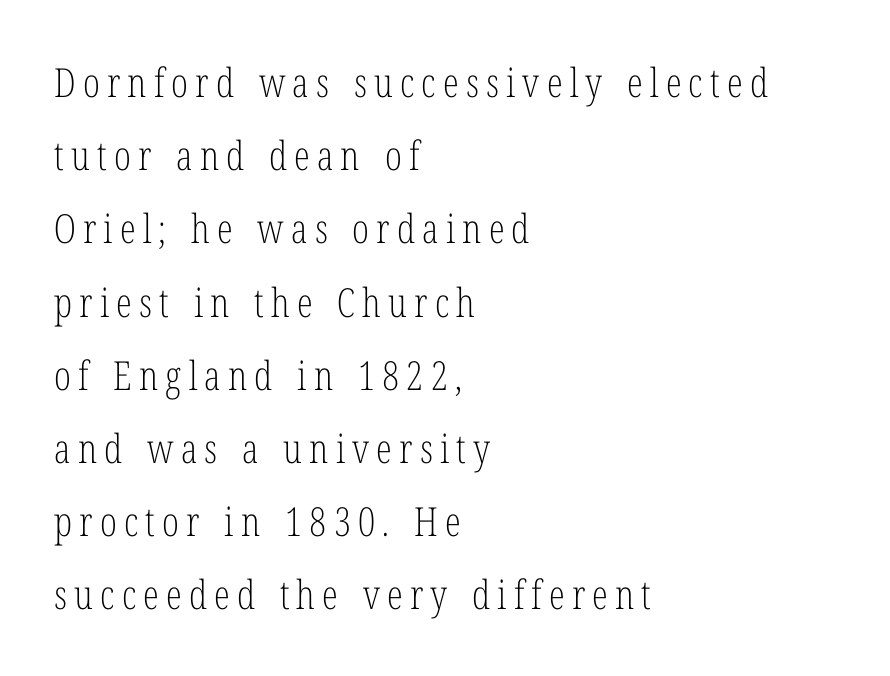
The image shows 40 px light, condensed serif type, upright; set left-aligned, line spacing 1.83x, not underlined; low stroke contrast and a medium x-height.
